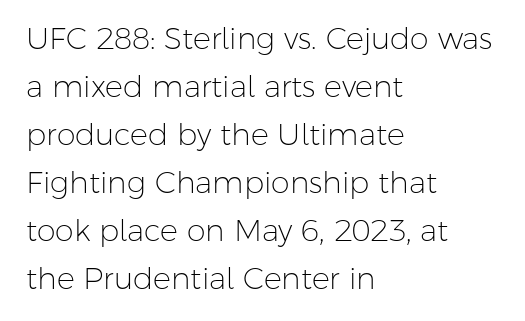
{"serif": "no", "italic": "no", "bold": "no", "weight": "light", "width": "normal", "stroke_contrast": "low", "x_height": "medium", "monospaced": "no", "underline": "no", "align": "left", "line_spacing": "normal", "line_spacing_ratio": 1.6, "letter_spacing": "normal", "letter_spacing_em": 0.0, "glyph_px": 30}
